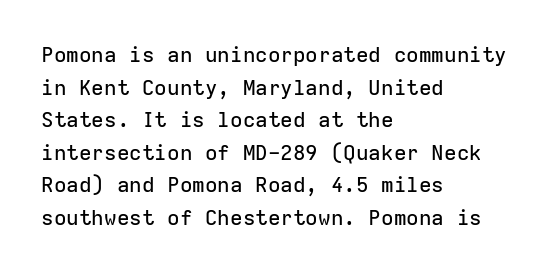
The image shows 21 px text type, upright; set left-aligned, normal line spacing (1.55x), normal letter spacing, not underlined.
